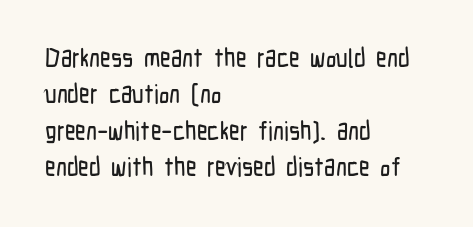
{"italic": "no", "underline": "no", "align": "left", "line_spacing": "normal", "line_spacing_ratio": 1.4, "letter_spacing": "normal", "letter_spacing_em": 0.0, "glyph_px": 26}
